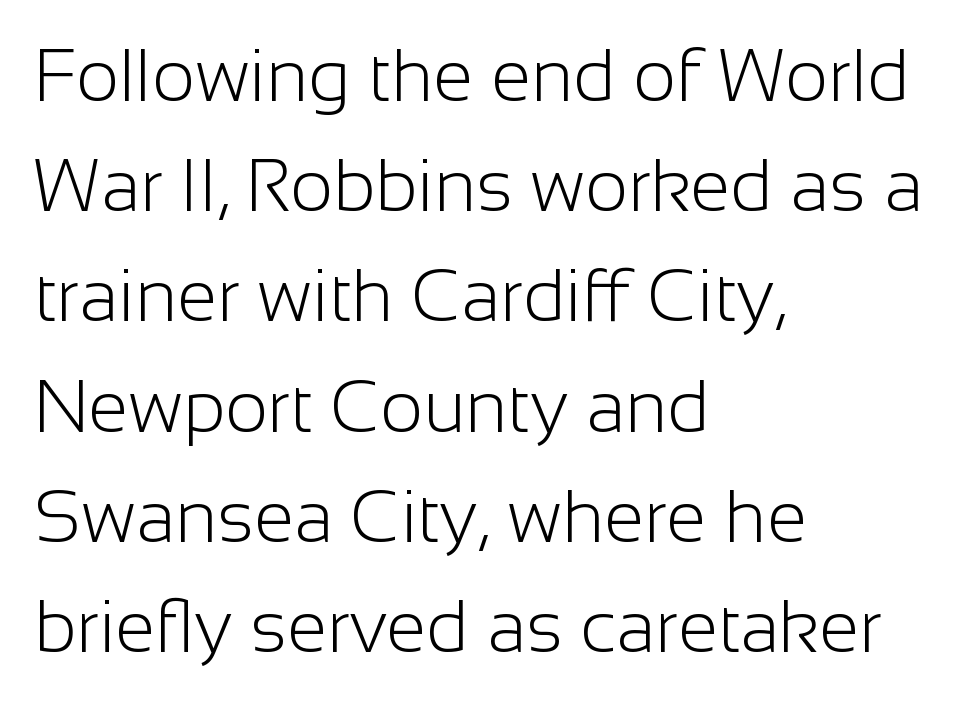
Look at the tracking — it's just the regular setting, nothing added. Does the type have serifs? No, each stem ends abruptly. Is the block centered? No — it sits flush against the left margin. Summary of vertical rhythm: regular, with standard interline spacing. Descender tails drop into unmarked territory. The weight tops out at a normal text grade.
